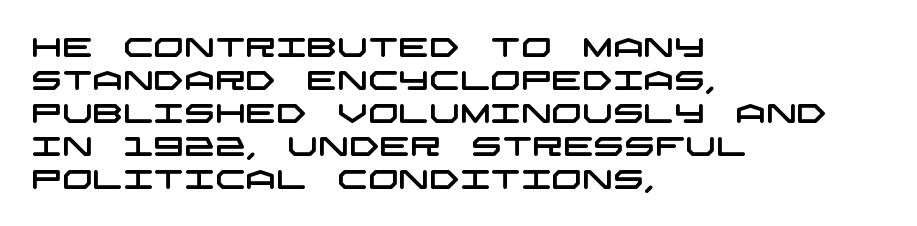
Q: Is the text underlined? A: No.
Q: How is the paragraph aligned? A: Left-aligned.
Q: Is the spacing between letters normal or unusually wide? A: Normal.
